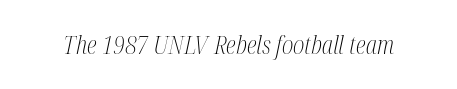
The image shows 25 px text type, italic (leaning right); set normal letter spacing, not underlined.
